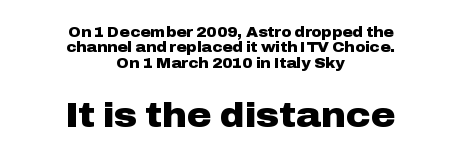
{"serif": "no", "italic": "no", "bold": "yes", "weight": "heavy", "width": "wide", "stroke_contrast": "low", "x_height": "medium", "monospaced": "no", "underline": "no", "align": "center", "line_spacing": "tight", "line_spacing_ratio": 1.09, "letter_spacing": "normal", "letter_spacing_em": 0.0, "larger_block": "second", "size_ratio": 2.43, "glyph_px": 34}
